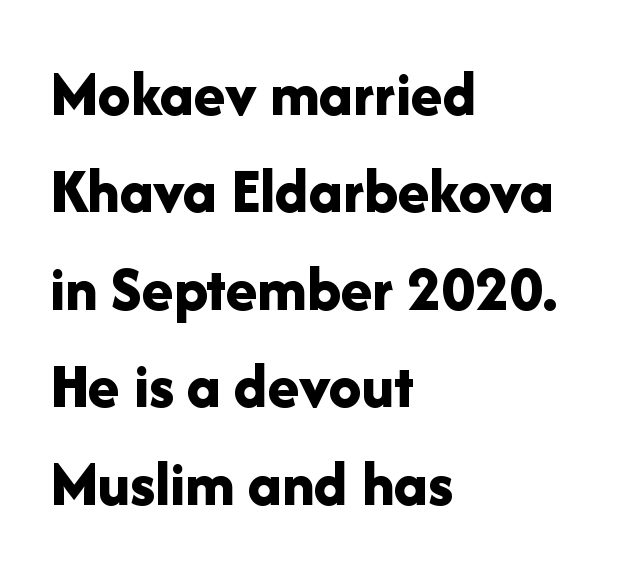
Q: Is the text bold? A: Yes.
Q: Is the text italic (slanted)? A: No, it is upright.
Q: Is the typeface a serif or a sans-serif typeface? A: Sans-serif.
Q: Is the text underlined? A: No.
Q: How is the paragraph aligned? A: Left-aligned.
Q: Is the spacing between letters normal or unusually wide? A: Normal.
Q: Is the spacing between lines tight, normal or loose? A: Normal.
Q: Width (condensed, normal, or wide)? A: Normal.
Q: Stroke contrast? A: Low.
Q: x-height? A: Medium.
Q: Monospaced? A: No.
